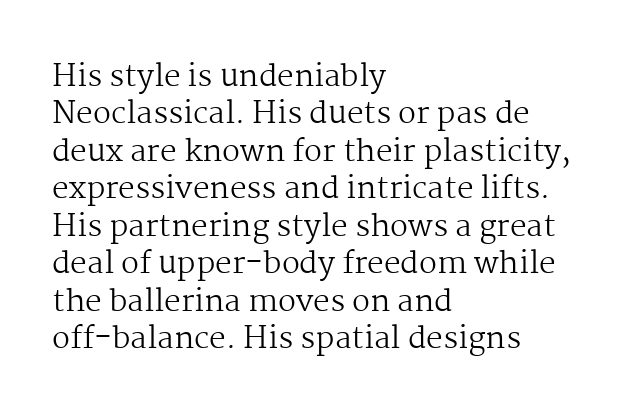
The characters are drawn with everyday or finer stroke widths. The string is rendered with underlining switched off. If you measured baseline to baseline, you'd find a middling distance. Letterform terminals end in serifs throughout the passage. A classic flush-left, rag-right setting is used for this passage. Spacing verdict: proportional, widths tailored to each character.
